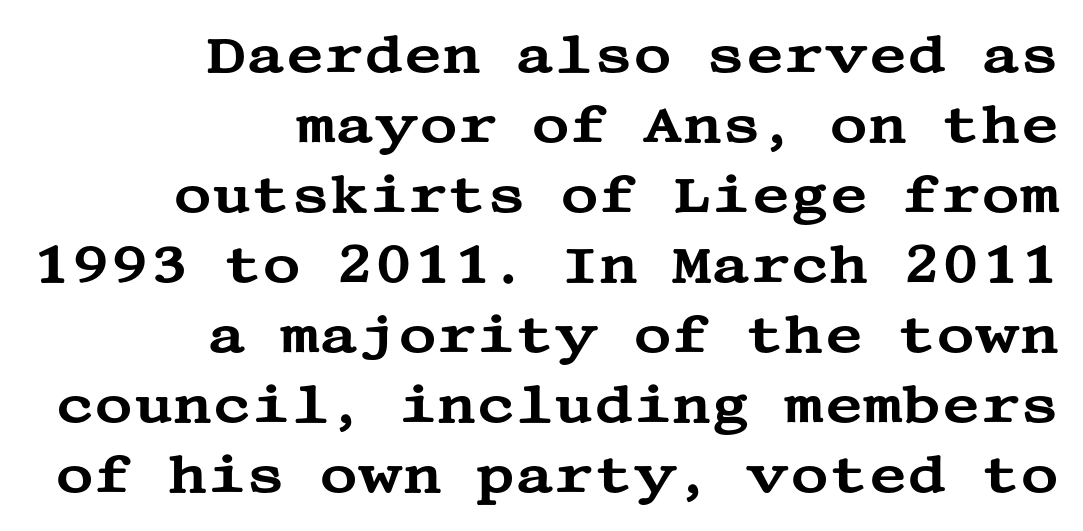
{"serif": "yes", "italic": "no", "width": "wide", "stroke_contrast": "medium", "x_height": "large", "underline": "no", "align": "right", "line_spacing": "normal", "line_spacing_ratio": 1.32, "letter_spacing": "normal", "letter_spacing_em": 0.0, "glyph_px": 53}
